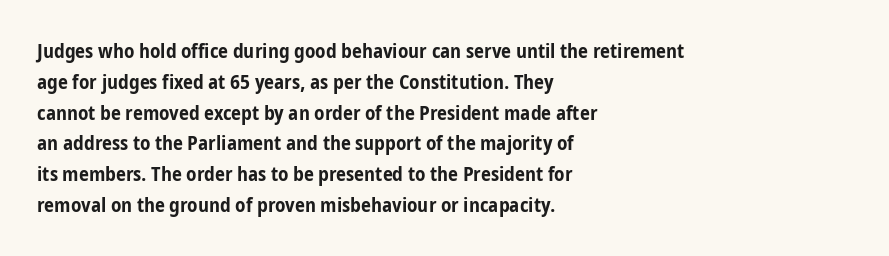
A student would call this left alignment; a typographer would say flush left, rag right. Any mark beneath the type? The region is blank. A dark, heavy texture on the line: the type is bold. The leading is moderate, giving the passage an even texture. The gaps between neighbouring characters are ordinary and unremarkable. The axis of the letterforms is exactly vertical.
